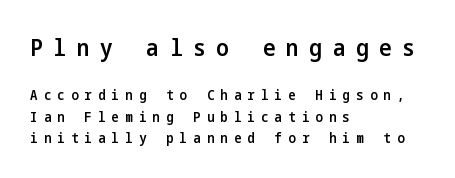
{"italic": "no", "bold": "semi", "underline": "no", "align": "left", "line_spacing": "normal", "line_spacing_ratio": 1.51, "letter_spacing": "wide", "letter_spacing_em": 0.44, "larger_block": "first", "size_ratio": 1.71, "glyph_px": 24}
